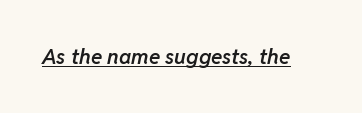
Every character sits at an angle, as italics do. A bit beefed up — I'd call it semibold rather than bold. What decoration does the sample have? An underline. Does extra space separate the letters? No, they use regular spacing.
